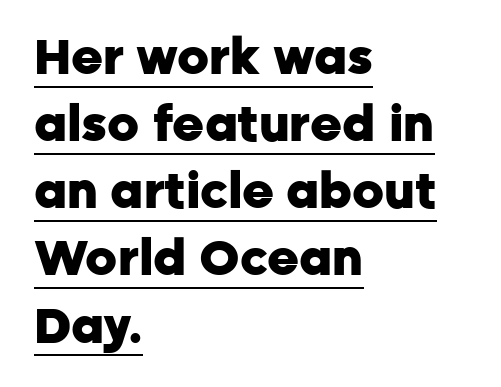
Q: Is the text bold? A: Yes.
Q: Is the text italic (slanted)? A: No, it is upright.
Q: Is the typeface a serif or a sans-serif typeface? A: Sans-serif.
Q: Is the text underlined? A: Yes.
Q: How is the paragraph aligned? A: Left-aligned.
Q: Is the spacing between letters normal or unusually wide? A: Normal.
Q: Is the spacing between lines tight, normal or loose? A: Normal.
Q: Width (condensed, normal, or wide)? A: Normal.
Q: Stroke contrast? A: Low.
Q: x-height? A: Medium.
Q: Monospaced? A: No.
